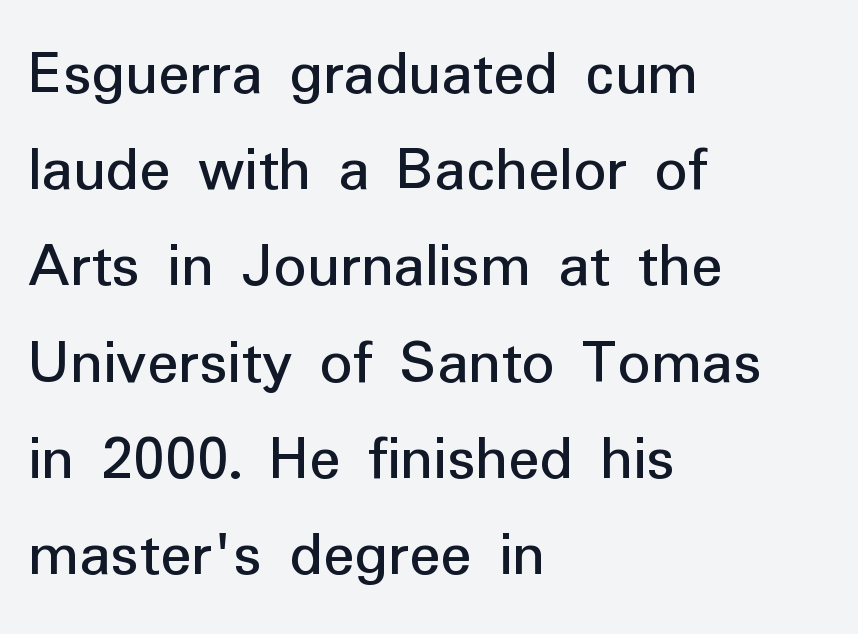
This sample has the flowing, uneven cadence of proportional lettering. Every character sits straight up, as roman type does. The rendering keeps characters at their native spacing. Unlike a traditional serif, this face leaves its strokes unadorned.
